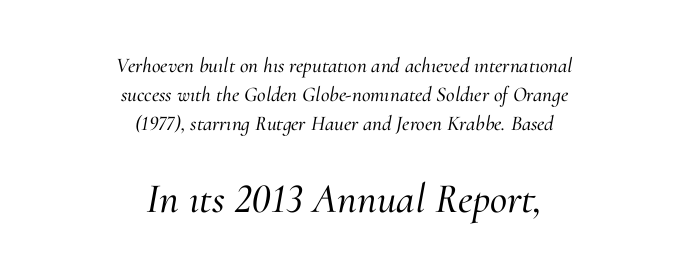
The image shows 42 px serif type, italic (leaning right); set centered, normal line spacing (1.39x), normal letter spacing, not underlined; the second (bottom) block is 2.0x larger; medium stroke contrast and a small x-height.
